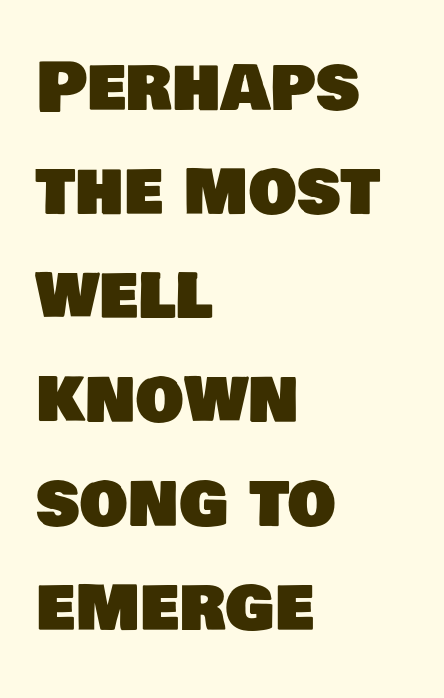
Horizontally, the lines are justified to the leading edge only. Check the space under the baseline: it is left empty. The passage shown has conventional tracking throughout. One glance says typical: line gaps are just what's usual. Look at the bottom of the vertical strokes: they stop flat, with no serifs.
